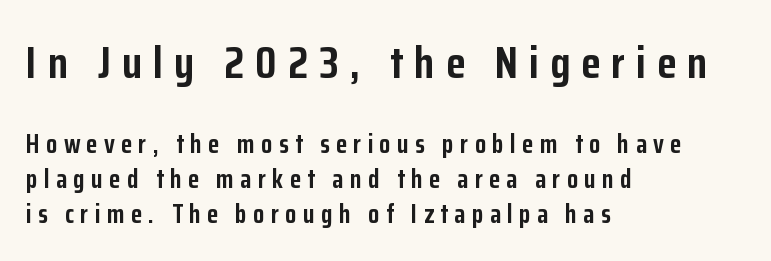
{"serif": "no", "italic": "no", "bold": "yes", "weight": "semibold", "width": "condensed", "stroke_contrast": "low", "x_height": "medium", "monospaced": "no", "underline": "no", "align": "left", "line_spacing": "normal", "line_spacing_ratio": 1.35, "letter_spacing": "wide", "letter_spacing_em": 0.24, "larger_block": "first", "size_ratio": 1.73, "glyph_px": 45}
